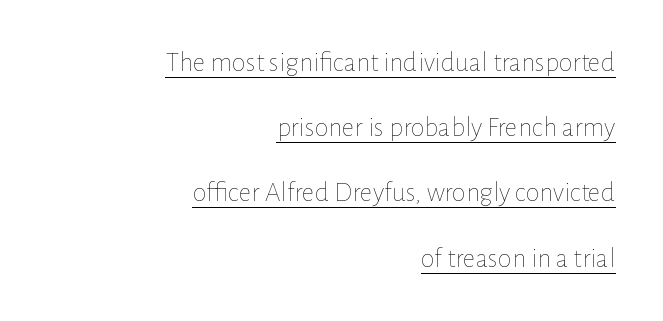
The face used here is proportionally spaced, like ordinary book or web type. Caption: standard tracking, unaltered. This is roman type, the default non-slanted kind. Is this a heavy cut? Hardly; it is regular or lighter. One glance says open: line gaps are wider than usual.
